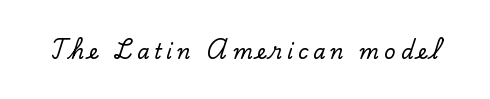
The image shows 20 px text type; set unusually wide letter spacing (+0.24 em), not underlined.
